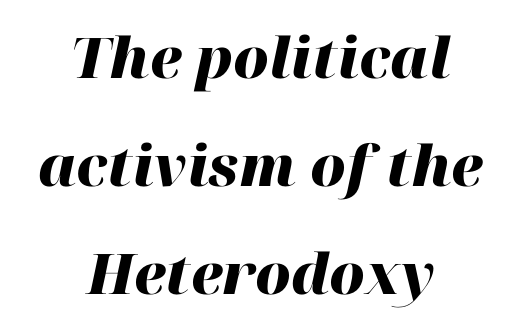
The image shows 56 px heavy type, italic (leaning right); set centered, loose line spacing (1.93x), normal letter spacing, not underlined; high stroke contrast and a medium x-height.
